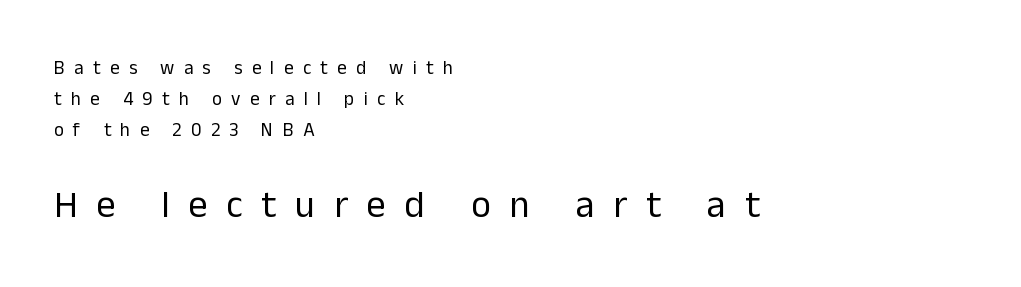
The image shows 38 px regular-weight sans-serif type, upright; set left-aligned, normal line spacing (1.64x), unusually wide letter spacing (+0.49 em), not underlined; the second (bottom) block is 2.0x larger; low stroke contrast and a medium x-height.
